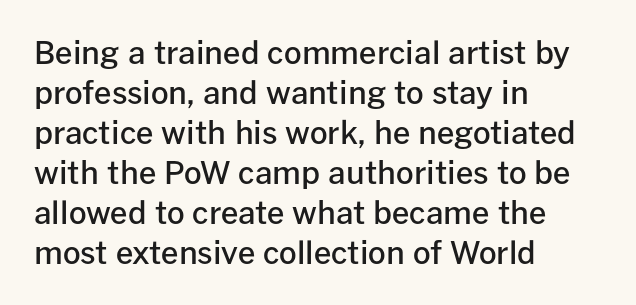
{"serif": "no", "italic": "no", "bold": "semi", "weight": "semibold", "width": "normal", "stroke_contrast": "low", "x_height": "medium", "monospaced": "no", "underline": "no", "align": "left", "line_spacing": "normal", "line_spacing_ratio": 1.29, "letter_spacing": "normal", "letter_spacing_em": 0.0, "glyph_px": 31}
